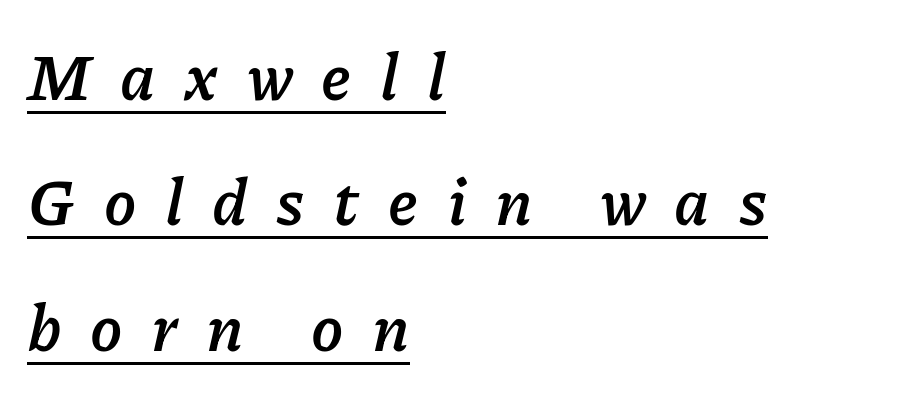
{"italic": "yes", "lean": "right", "slant_degrees": 11, "bold": "yes", "weight": "semibold", "width": "normal", "stroke_contrast": "low", "x_height": "medium", "monospaced": "no", "underline": "yes", "align": "left", "line_spacing": "loose", "line_spacing_ratio": 1.93, "letter_spacing": "wide", "letter_spacing_em": 0.44, "glyph_px": 65}
